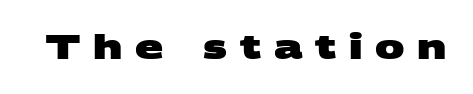
The image shows 33 px heavy, wide sans-serif type; set unusually wide letter spacing (+0.38 em), not underlined; medium stroke contrast and a large x-height.
